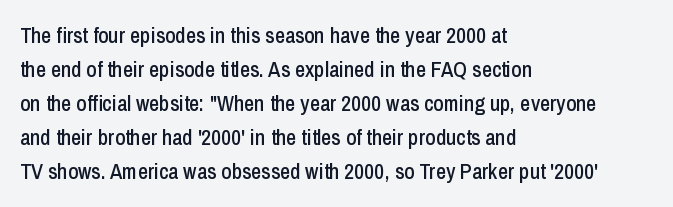
The image shows 22 px text type, upright; set left-aligned, normal line spacing (1.55x), normal letter spacing, not underlined.
